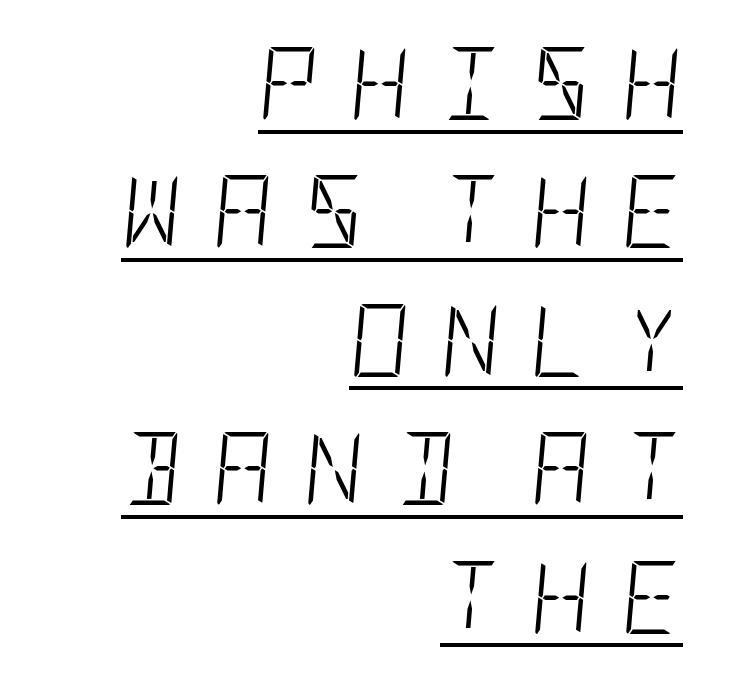
The image shows 73 px light, condensed type, italic (leaning right); set right-aligned, line spacing 1.76x, unusually wide letter spacing (+0.43 em), underlined; low stroke contrast and a large x-height.
